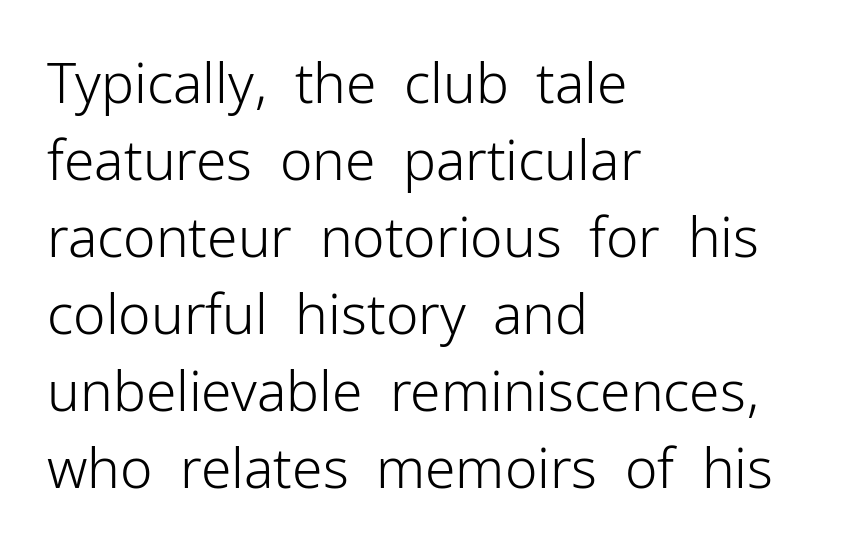
The image shows 55 px light sans-serif type, upright; set left-aligned, normal line spacing (1.4x), normal letter spacing, not underlined; low stroke contrast and a medium x-height.
